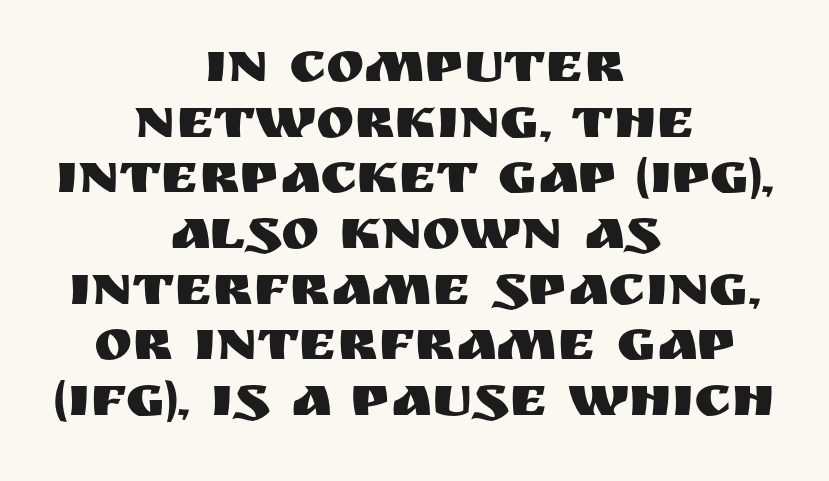
The image shows 58 px sans-serif type, upright; set centered, tight line spacing (0.96x), normal letter spacing, not underlined; medium stroke contrast and a large x-height.
